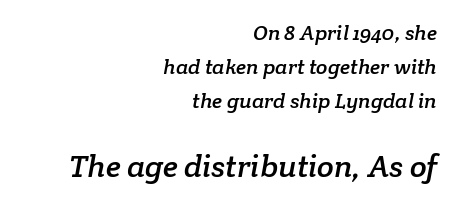
Visually the block forms a straight wall on the right and a jagged coastline on the left. Character size in the trailing block exceeds that of the leading block. This rendering features lettering with no underline. This sample keeps an unexceptional amount of space between lines.
